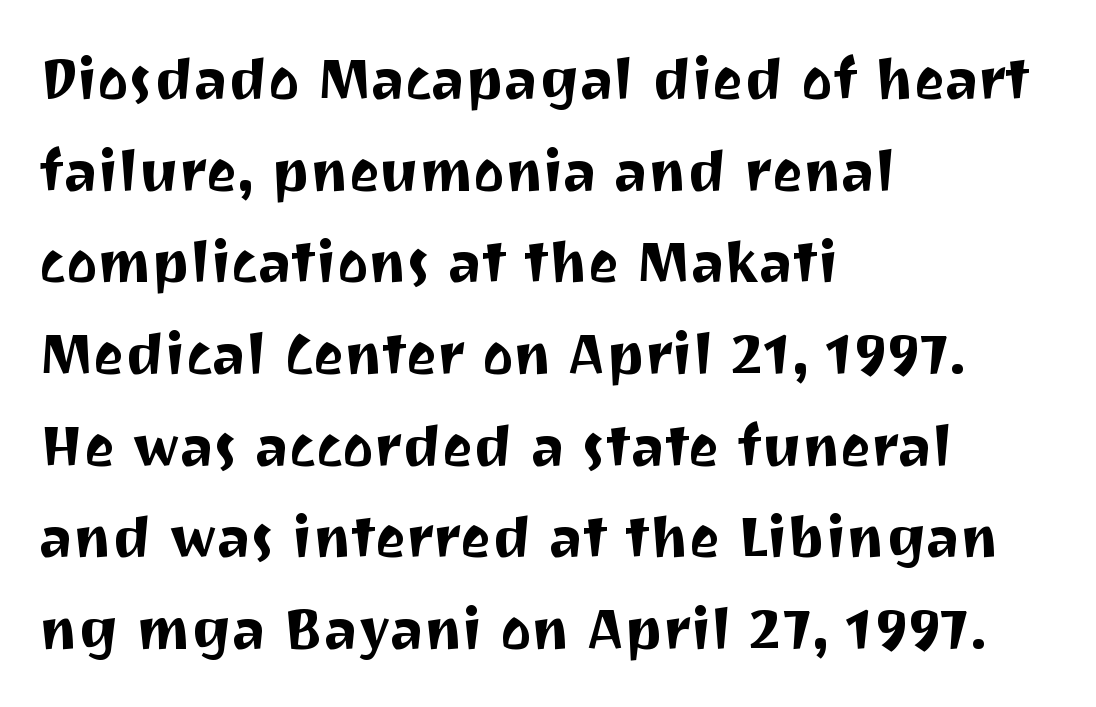
{"serif": "no", "italic": "no", "width": "normal", "stroke_contrast": "medium", "x_height": "medium", "monospaced": "no", "underline": "no", "align": "left", "line_spacing": "normal", "line_spacing_ratio": 1.58, "letter_spacing": "normal", "letter_spacing_em": 0.0, "glyph_px": 58}
